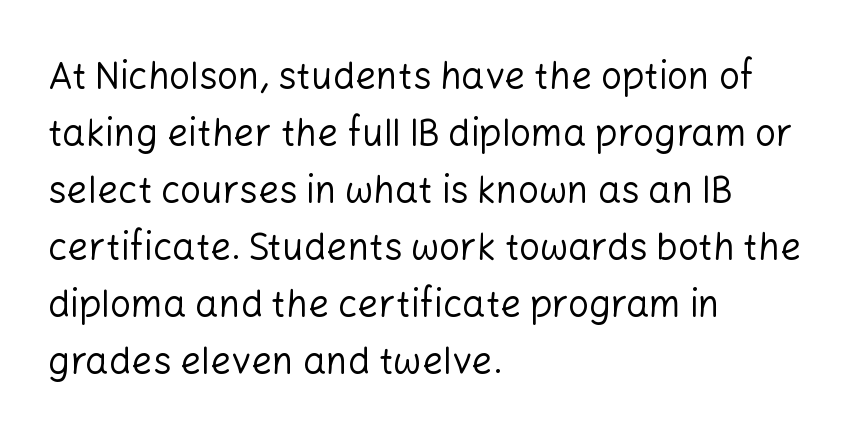
The type sits square on the baseline with zero lean. The letterforms sit shoulder to shoulder at normal distance. Honestly, the row spacing looks completely unremarkable. Letterform terminals end flat and unadorned throughout the passage. The font is comparable to plain body text, perhaps lighter. The area under the type is left untouched.
